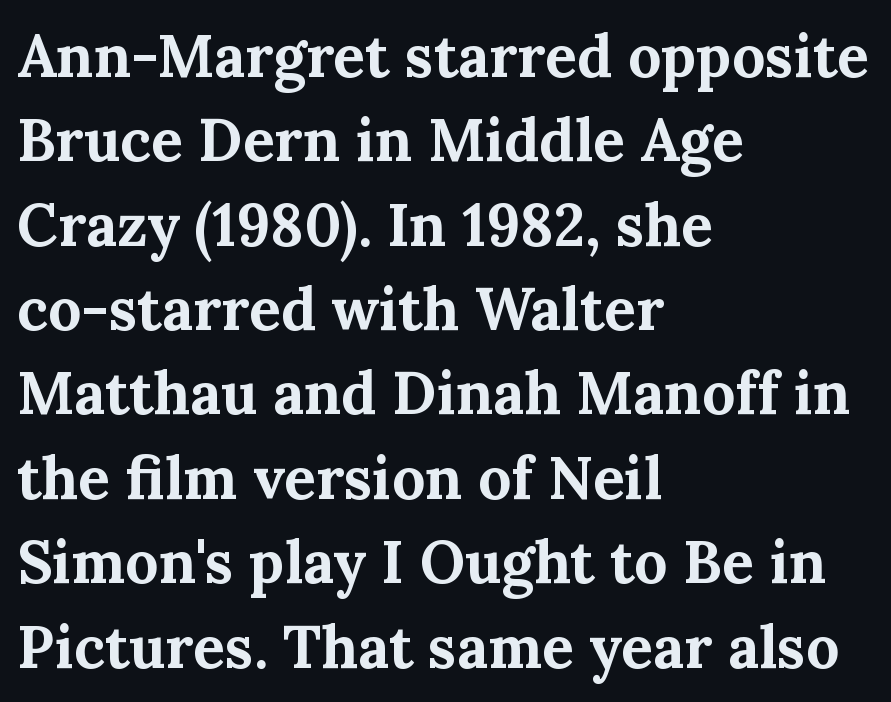
Q: Is the text bold? A: Yes.
Q: Is the text italic (slanted)? A: No, it is upright.
Q: Is the typeface a serif or a sans-serif typeface? A: Serif.
Q: Is the text underlined? A: No.
Q: How is the paragraph aligned? A: Left-aligned.
Q: Is the spacing between letters normal or unusually wide? A: Normal.
Q: Is the spacing between lines tight, normal or loose? A: Normal.
Q: Width (condensed, normal, or wide)? A: Normal.
Q: Stroke contrast? A: Medium.
Q: x-height? A: Medium.
Q: Monospaced? A: No.
